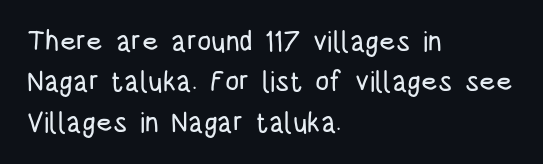
Q: Is the text italic (slanted)? A: No, it is upright.
Q: Is the typeface a serif or a sans-serif typeface? A: Sans-serif.
Q: Is the text underlined? A: No.
Q: How is the paragraph aligned? A: Left-aligned.
Q: Is the spacing between letters normal or unusually wide? A: Normal.
Q: Is the spacing between lines tight, normal or loose? A: Normal.
Q: Width (condensed, normal, or wide)? A: Condensed.
Q: Stroke contrast? A: Low.
Q: x-height? A: Large.
Q: Monospaced? A: No.
